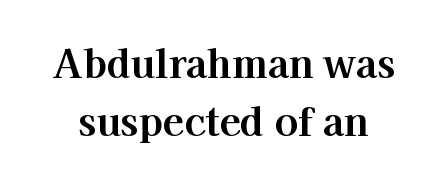
Q: Is the text bold? A: Yes.
Q: Is the text italic (slanted)? A: No, it is upright.
Q: Is the typeface a serif or a sans-serif typeface? A: Serif.
Q: Is the text underlined? A: No.
Q: Is the spacing between letters normal or unusually wide? A: Normal.
Q: Is the spacing between lines tight, normal or loose? A: Normal.
Q: Width (condensed, normal, or wide)? A: Normal.
Q: Stroke contrast? A: High.
Q: x-height? A: Medium.
Q: Monospaced? A: No.
